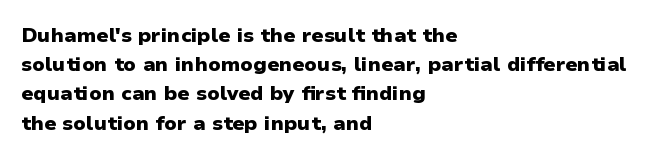
The image shows 20 px bold type, upright; set left-aligned, normal line spacing (1.46x), normal letter spacing, not underlined.
